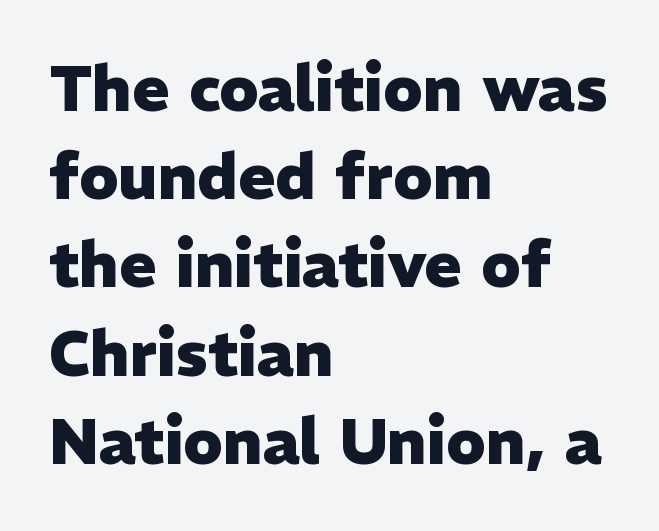
Every letter is thick-stroked: bold, no question. Regular leading. Short and long lines alike share a common starting point at left. This is the regular roman posture of the typeface. Nothing sits at the stroke ends, so this counts as sans-serif.
